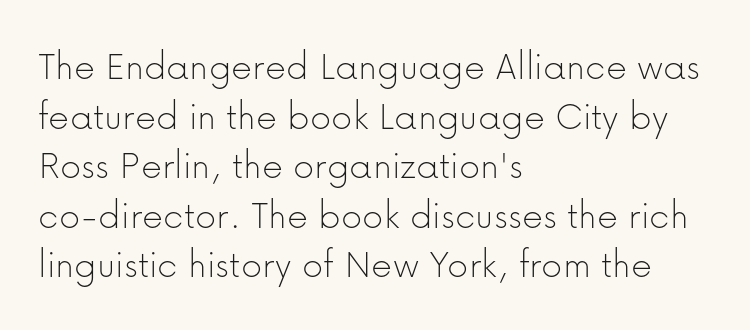
The image shows 41 px thin sans-serif type, upright; set left-aligned, line spacing 1.21x, normal letter spacing, not underlined; low stroke contrast and a medium x-height.
